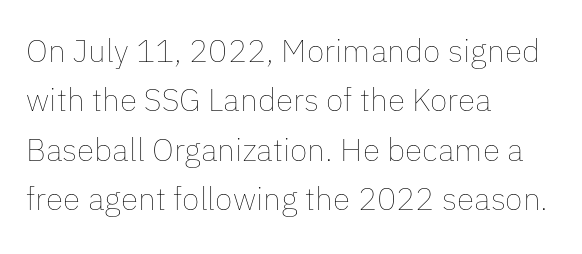
Nobody touched the tracking dial on this one. The weight tops out at a normal text grade. The words here are not underlined. Leftover space on each line is placed entirely after the last word. Looks like regular typesetting: each glyph gets only the width it needs.
